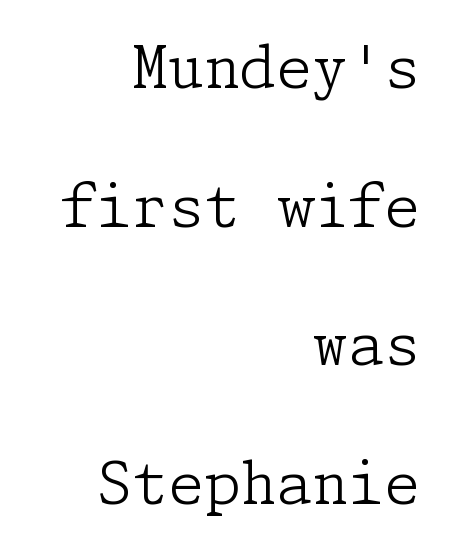
{"serif": "yes", "italic": "no", "bold": "no", "weight": "light", "width": "normal", "stroke_contrast": "low", "x_height": "medium", "underline": "no", "align": "right", "line_spacing": "loose", "line_spacing_ratio": 2.39, "letter_spacing": "normal", "letter_spacing_em": 0.0, "glyph_px": 58}
